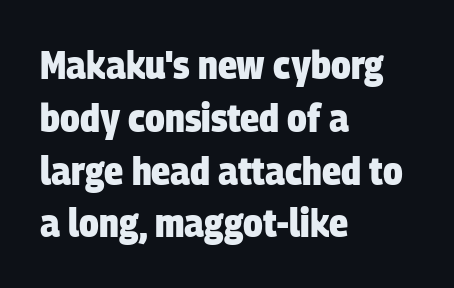
{"serif": "no", "bold": "yes", "weight": "heavy", "width": "condensed", "stroke_contrast": "low", "x_height": "large", "monospaced": "no", "underline": "no", "align": "left", "line_spacing": "normal", "line_spacing_ratio": 1.32, "letter_spacing": "normal", "letter_spacing_em": 0.0, "glyph_px": 40}
